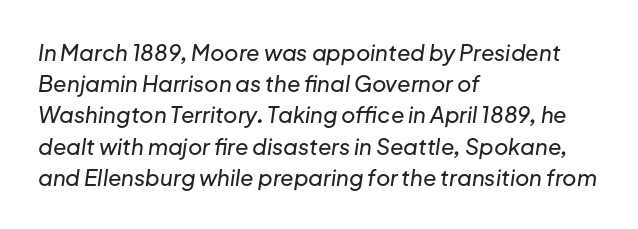
{"italic": "yes", "lean": "right", "slant_degrees": 8, "underline": "no", "align": "left", "line_spacing": "normal", "line_spacing_ratio": 1.42, "letter_spacing": "normal", "letter_spacing_em": 0.0, "glyph_px": 22}
